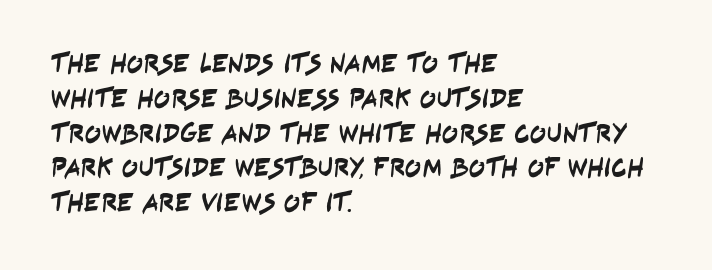
Only glyphs here, with clear space below each row. Students, note that the glyphs here touch the page at normal intervals. Regular leading. The ragged edge is on the right, which tells us the setting is flush left.
